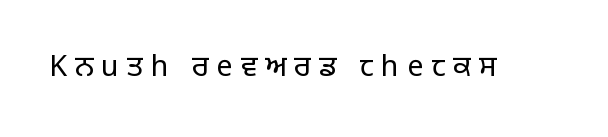
Q: Is the text bold? A: No.
Q: Is the text italic (slanted)? A: No, it is upright.
Q: Is the typeface a serif or a sans-serif typeface? A: Sans-serif.
Q: Is the text underlined? A: No.
Q: Is the spacing between letters normal or unusually wide? A: Unusually wide.
Q: Width (condensed, normal, or wide)? A: Normal.
Q: Stroke contrast? A: Low.
Q: x-height? A: Large.
Q: Monospaced? A: No.
